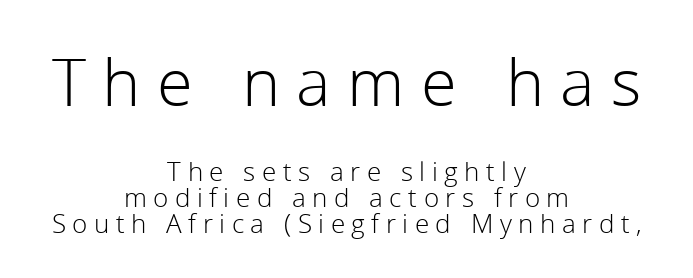
The image shows 65 px light sans-serif type, upright; set centered, tight line spacing (0.99x), unusually wide letter spacing (+0.25 em), not underlined; the first (top) block is 2.5x larger; low stroke contrast and a medium x-height.
